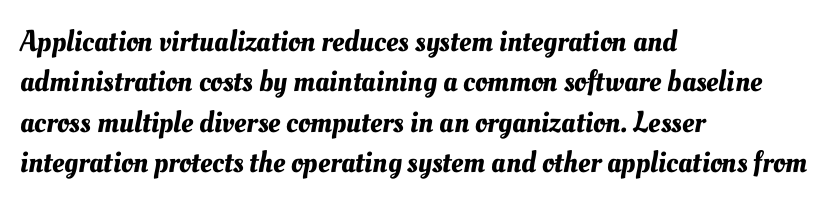
{"width": "normal", "stroke_contrast": "medium", "x_height": "small", "monospaced": "no", "underline": "no", "align": "left", "line_spacing": "normal", "line_spacing_ratio": 1.35, "letter_spacing": "normal", "letter_spacing_em": 0.0, "glyph_px": 30}
